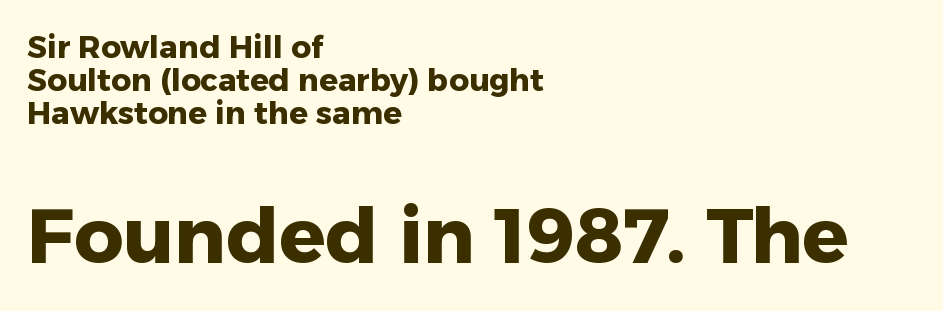
Q: Is the text bold? A: Yes.
Q: Is the text italic (slanted)? A: No, it is upright.
Q: Is the typeface a serif or a sans-serif typeface? A: Sans-serif.
Q: Is the text underlined? A: No.
Q: How is the paragraph aligned? A: Left-aligned.
Q: Is the spacing between letters normal or unusually wide? A: Normal.
Q: Is the spacing between lines tight, normal or loose? A: Tight.
Q: Which block of text is set in a larger size, the first (top) or the second (bottom)? A: The second (bottom) one.
Q: Width (condensed, normal, or wide)? A: Normal.
Q: Stroke contrast? A: Low.
Q: x-height? A: Medium.
Q: Monospaced? A: No.
